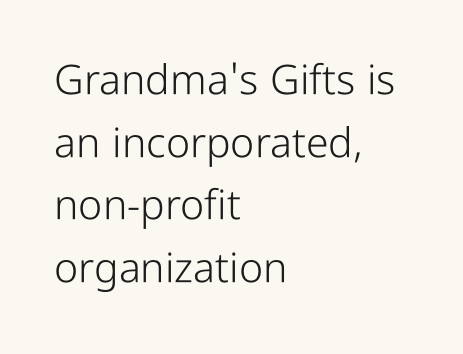
{"serif": "no", "italic": "no", "bold": "no", "weight": "light", "width": "condensed", "stroke_contrast": "low", "x_height": "medium", "monospaced": "no", "underline": "no", "align": "left", "line_spacing": "normal", "line_spacing_ratio": 1.53, "letter_spacing": "normal", "letter_spacing_em": 0.0, "glyph_px": 41}
